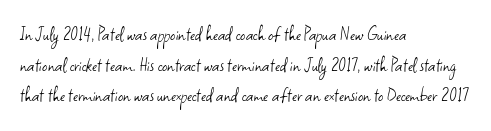
{"bold": "no", "underline": "no", "align": "left", "line_spacing": "normal", "line_spacing_ratio": 1.46, "letter_spacing": "normal", "letter_spacing_em": 0.0, "glyph_px": 21}
